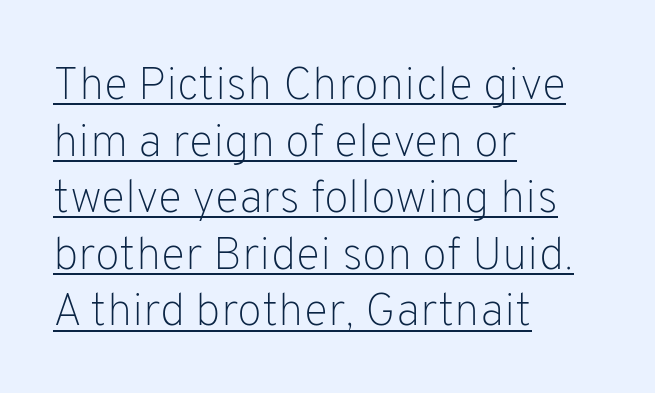
The image shows 46 px light sans-serif type, upright; set left-aligned, line spacing 1.23x, normal letter spacing, underlined; low stroke contrast and a medium x-height.
